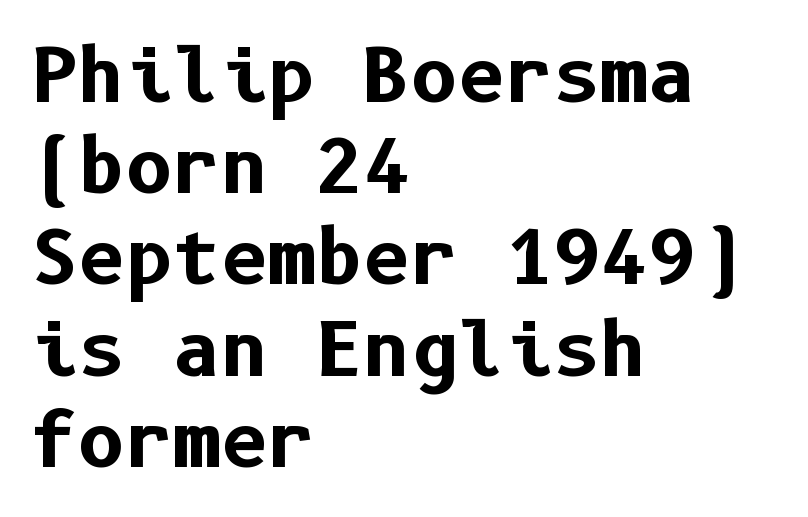
The image shows 73 px bold sans-serif type, upright; set left-aligned, normal line spacing (1.25x), normal letter spacing, not underlined; low stroke contrast and a medium x-height.
